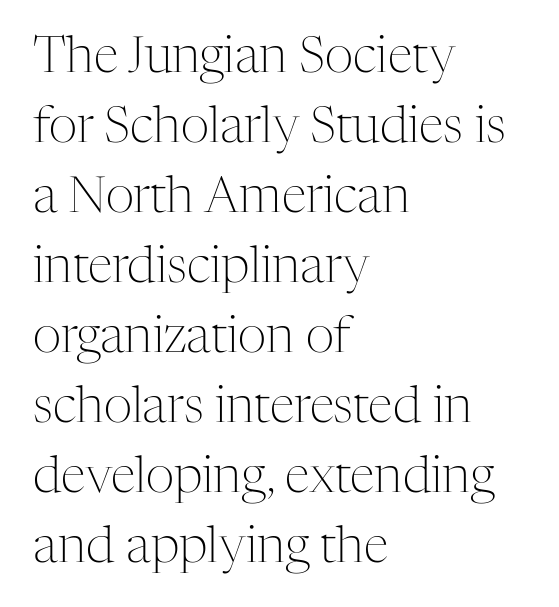
{"serif": "yes", "italic": "no", "bold": "no", "weight": "light", "width": "normal", "stroke_contrast": "medium", "x_height": "medium", "monospaced": "no", "underline": "no", "align": "left", "line_spacing": "normal", "line_spacing_ratio": 1.4, "letter_spacing": "normal", "letter_spacing_em": 0.0, "glyph_px": 50}
